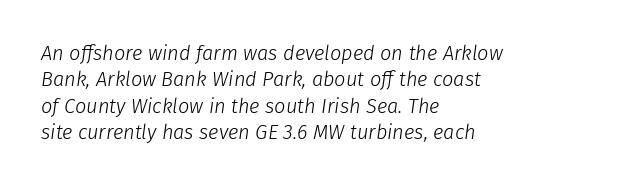
A bare baseline throughout the passage. Reading down the column, the eye jumps a familiar distance to each next line. Short and long lines alike share a common starting point at left. Looking at the ascenders, they clearly lean. Inter-character spacing is left at the font's built-in metrics. The font sits on the lighter half of the weight spectrum, regular included.
